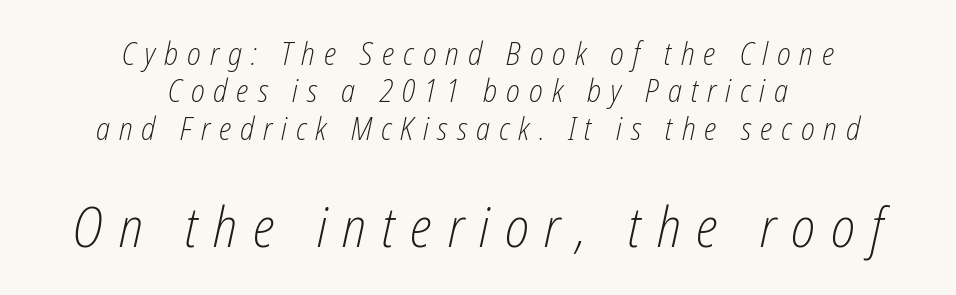
Q: Is the text bold? A: No.
Q: Is the text italic (slanted)? A: Yes, it leans right by about 12 degrees.
Q: Is the text underlined? A: No.
Q: How is the paragraph aligned? A: Centered.
Q: Is the spacing between letters normal or unusually wide? A: Unusually wide.
Q: Which block of text is set in a larger size, the first (top) or the second (bottom)? A: The second (bottom) one.
Q: Width (condensed, normal, or wide)? A: Condensed.
Q: Stroke contrast? A: Low.
Q: x-height? A: Medium.
Q: Monospaced? A: No.
